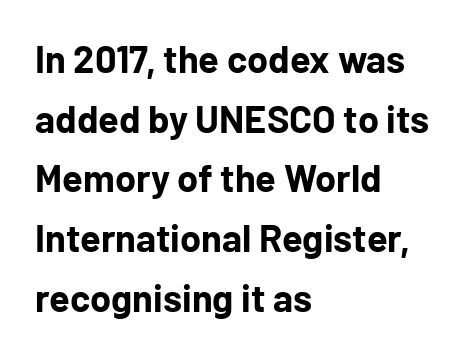
Q: Is the text bold? A: Yes.
Q: Is the text italic (slanted)? A: No, it is upright.
Q: Is the typeface a serif or a sans-serif typeface? A: Sans-serif.
Q: Is the text underlined? A: No.
Q: How is the paragraph aligned? A: Left-aligned.
Q: Is the spacing between letters normal or unusually wide? A: Normal.
Q: Is the spacing between lines tight, normal or loose? A: Normal.
Q: Width (condensed, normal, or wide)? A: Normal.
Q: Stroke contrast? A: Low.
Q: x-height? A: Medium.
Q: Monospaced? A: No.
